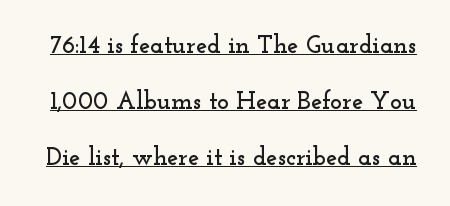
These lines keep a tight, regular rhythm from letter to letter. The typography opts for an upright posture over an oblique one. The face used here appears with an underline applied. How would I describe the line gaps? Wide and relaxed.
